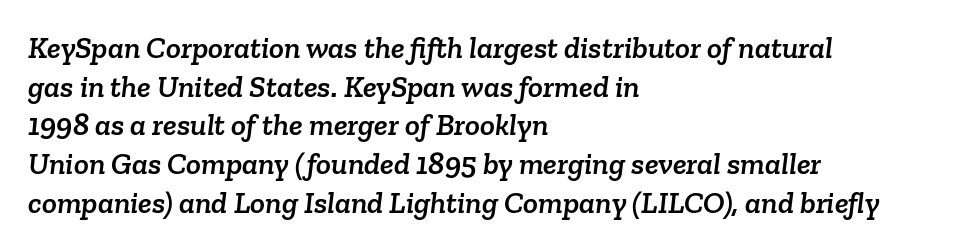
Q: Is the typeface a serif or a sans-serif typeface? A: Serif.
Q: Is the text underlined? A: No.
Q: How is the paragraph aligned? A: Left-aligned.
Q: Is the spacing between letters normal or unusually wide? A: Normal.
Q: Is the spacing between lines tight, normal or loose? A: Normal.
Q: Width (condensed, normal, or wide)? A: Normal.
Q: Stroke contrast? A: Low.
Q: x-height? A: Medium.
Q: Monospaced? A: No.
